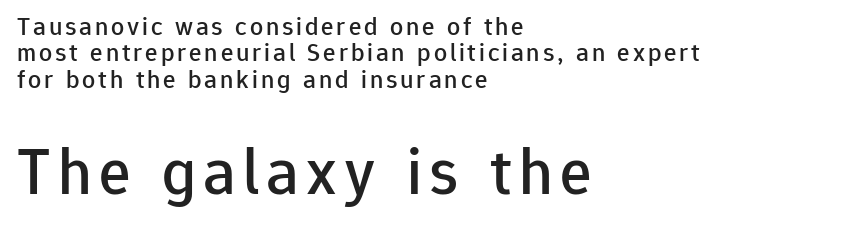
Q: Is the text italic (slanted)? A: No, it is upright.
Q: Is the typeface a serif or a sans-serif typeface? A: Sans-serif.
Q: Is the text underlined? A: No.
Q: How is the paragraph aligned? A: Left-aligned.
Q: Is the spacing between lines tight, normal or loose? A: Tight.
Q: Which block of text is set in a larger size, the first (top) or the second (bottom)? A: The second (bottom) one.
Q: Width (condensed, normal, or wide)? A: Normal.
Q: Stroke contrast? A: Low.
Q: x-height? A: Medium.
Q: Monospaced? A: No.
